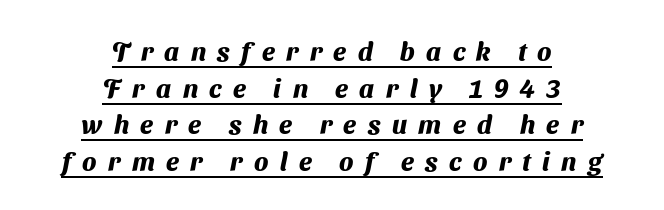
The image shows 26 px bold type; set centered, normal line spacing (1.41x), unusually wide letter spacing (+0.44 em), underlined.
